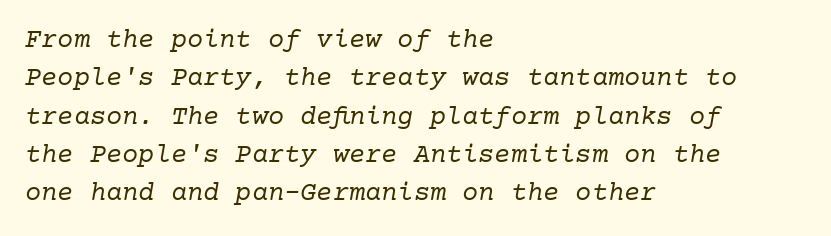
The image shows 27 px text type, italic (leaning right); set left-aligned, normal line spacing (1.42x), normal letter spacing, not underlined.
